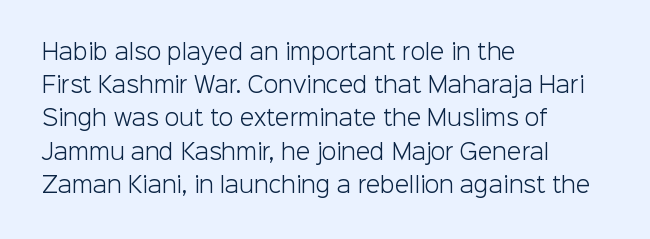
The image shows 21 px text type, upright; set left-aligned, normal line spacing (1.58x), normal letter spacing, not underlined.
